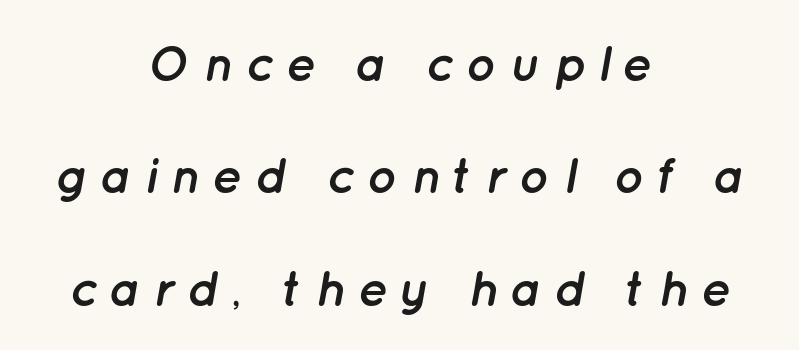
Designer's note — italics engaged. Someone cranked the tracking dial way up on this one. Students, observe: this is what heavily led, spacious text looks like. The foot of each line stays bare and open. A student would call this center alignment; a typographer would say set centered.
